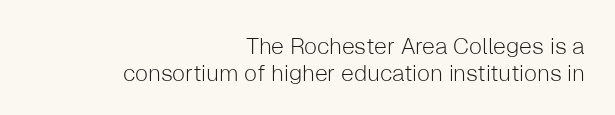
Q: Is the text bold? A: No.
Q: Is the text italic (slanted)? A: No, it is upright.
Q: Is the text underlined? A: No.
Q: How is the paragraph aligned? A: Right-aligned.
Q: Is the spacing between letters normal or unusually wide? A: Normal.
